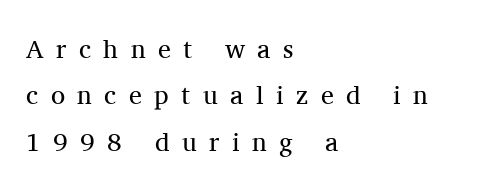
{"italic": "no", "bold": "no", "underline": "no", "align": "left", "line_spacing_ratio": 1.78, "letter_spacing": "wide", "letter_spacing_em": 0.48, "glyph_px": 26}
